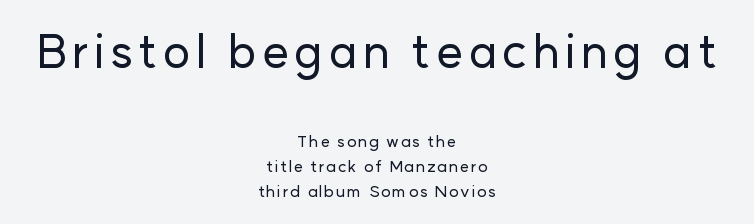
The image shows 47 px sans-serif type, upright; set centered, normal line spacing (1.55x), not underlined; the first (top) block is 2.94x larger; low stroke contrast and a medium x-height.
